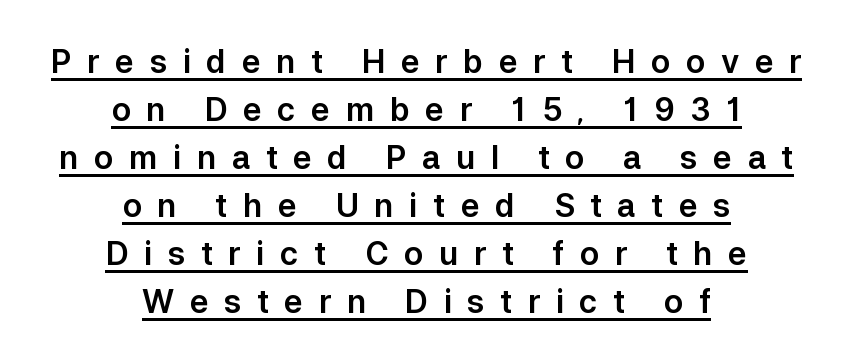
Varying glyph widths throughout — classic text-font behaviour. Here the glyphs are tracked loosely, breaking word shapes into spaced letters. The line-height multiplier appears to be the usual default. A roman cut, with each character standing at attention.
